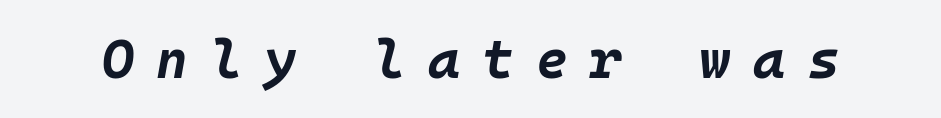
{"italic": "yes", "lean": "right", "slant_degrees": 10, "bold": "yes", "weight": "bold", "width": "normal", "stroke_contrast": "low", "x_height": "large", "monospaced": "yes", "underline": "no", "letter_spacing": "wide", "letter_spacing_em": 0.42, "glyph_px": 54}
